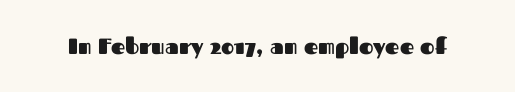
Q: Is the text bold? A: Yes.
Q: Is the text italic (slanted)? A: No, it is upright.
Q: Is the text underlined? A: No.
Q: Is the spacing between letters normal or unusually wide? A: Normal.
